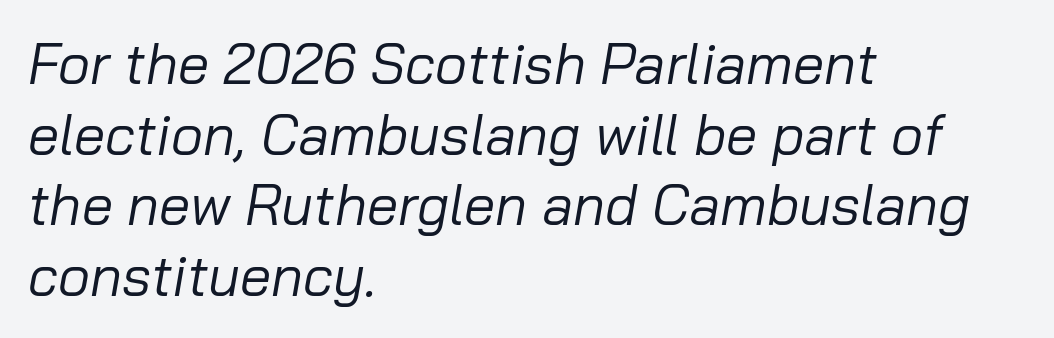
The image shows 56 px regular-weight type, italic (leaning right); set left-aligned, normal line spacing (1.26x), normal letter spacing, not underlined; low stroke contrast and a medium x-height.
